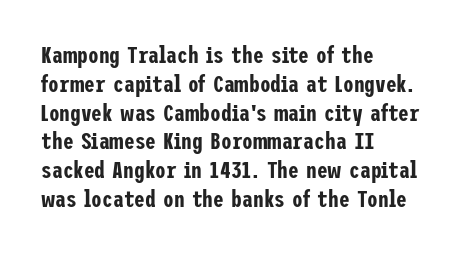
In CSS terms this would be text-align: left. The letters stand upright; this is a roman face. Underlining? Definitely not there. These lines keep a tight, regular rhythm from letter to letter.
